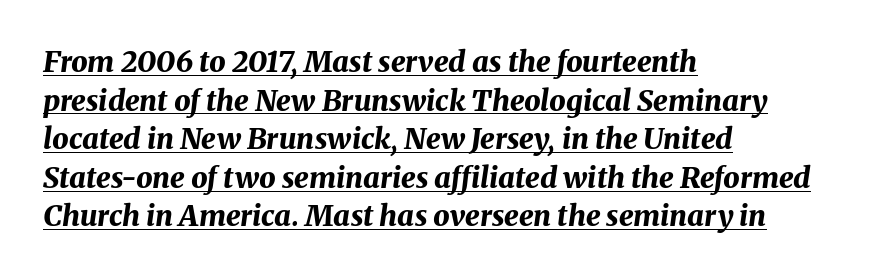
The image shows 29 px bold type, italic (leaning right); set left-aligned, normal line spacing (1.33x), normal letter spacing, underlined; medium stroke contrast and a medium x-height.
